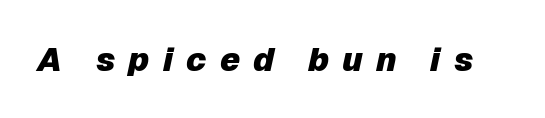
{"italic": "yes", "lean": "right", "slant_degrees": 12, "bold": "yes", "weight": "heavy", "width": "normal", "stroke_contrast": "low", "x_height": "medium", "monospaced": "no", "underline": "no", "letter_spacing": "wide", "letter_spacing_em": 0.4, "glyph_px": 33}
